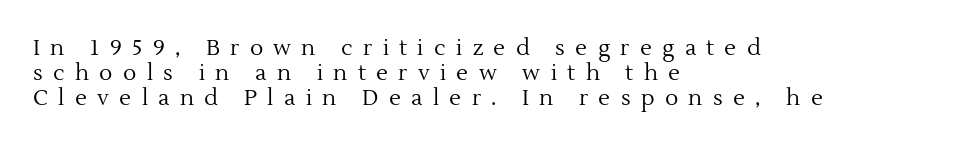
Q: Is the text bold? A: No.
Q: Is the text italic (slanted)? A: No, it is upright.
Q: Is the text underlined? A: No.
Q: How is the paragraph aligned? A: Left-aligned.
Q: Is the spacing between letters normal or unusually wide? A: Unusually wide.
Q: Is the spacing between lines tight, normal or loose? A: Tight.
